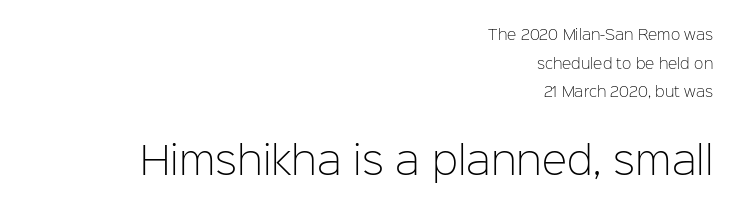
{"serif": "no", "italic": "no", "bold": "no", "weight": "light", "width": "normal", "stroke_contrast": "low", "x_height": "medium", "monospaced": "no", "underline": "no", "align": "right", "line_spacing": "loose", "line_spacing_ratio": 2.05, "letter_spacing": "normal", "letter_spacing_em": 0.0, "larger_block": "second", "size_ratio": 2.71, "glyph_px": 38}
